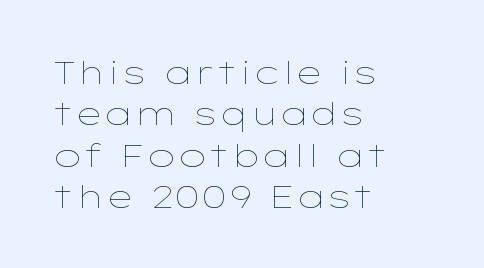
Left-aligned paragraph, ragged on the right. Look at the tracking — it's just the regular setting, nothing added. A typesetter would call this proportional, since set widths differ per character. The lettering stays uniformly vertical, giving the passage a roman look. Weight: not bold — regular or lighter. Whoever set this chose a conventional vertical rhythm.
